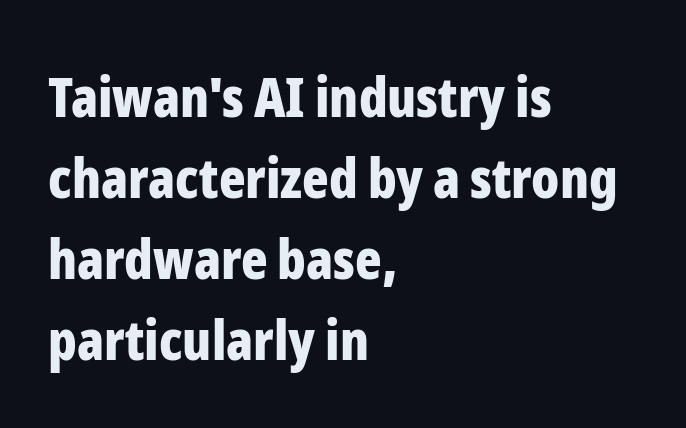
The image shows 55 px bold, condensed sans-serif type, upright; set left-aligned, normal line spacing (1.47x), normal letter spacing, not underlined; low stroke contrast and a medium x-height.
